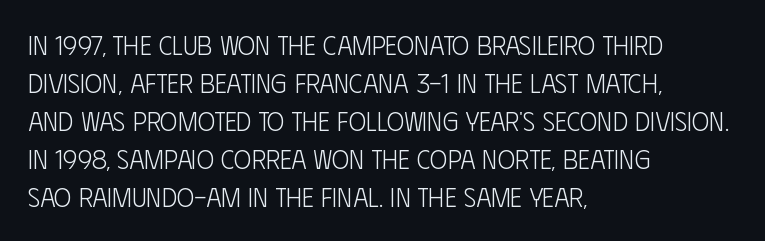
{"italic": "no", "bold": "no", "underline": "no", "align": "left", "line_spacing": "normal", "line_spacing_ratio": 1.46, "letter_spacing": "normal", "letter_spacing_em": 0.0, "glyph_px": 26}
